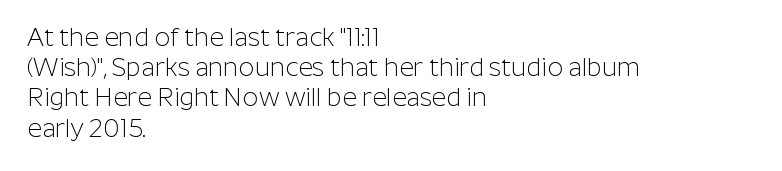
In terms of posture, this sample is upright. The rendering keeps characters at their native spacing. Caption: face not bold, strokes unweighted. The string is rendered with underlining switched off. Horizontal alignment here is leftward, the default for most running prose.
